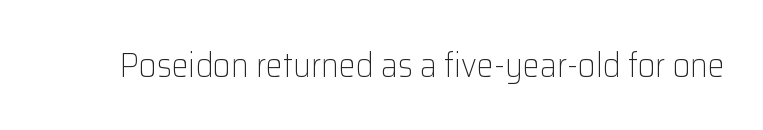
Q: Is the text bold? A: No.
Q: Is the text italic (slanted)? A: No, it is upright.
Q: Is the typeface a serif or a sans-serif typeface? A: Sans-serif.
Q: Is the text underlined? A: No.
Q: Is the spacing between letters normal or unusually wide? A: Normal.
Q: Width (condensed, normal, or wide)? A: Normal.
Q: Stroke contrast? A: Low.
Q: x-height? A: Medium.
Q: Monospaced? A: No.
